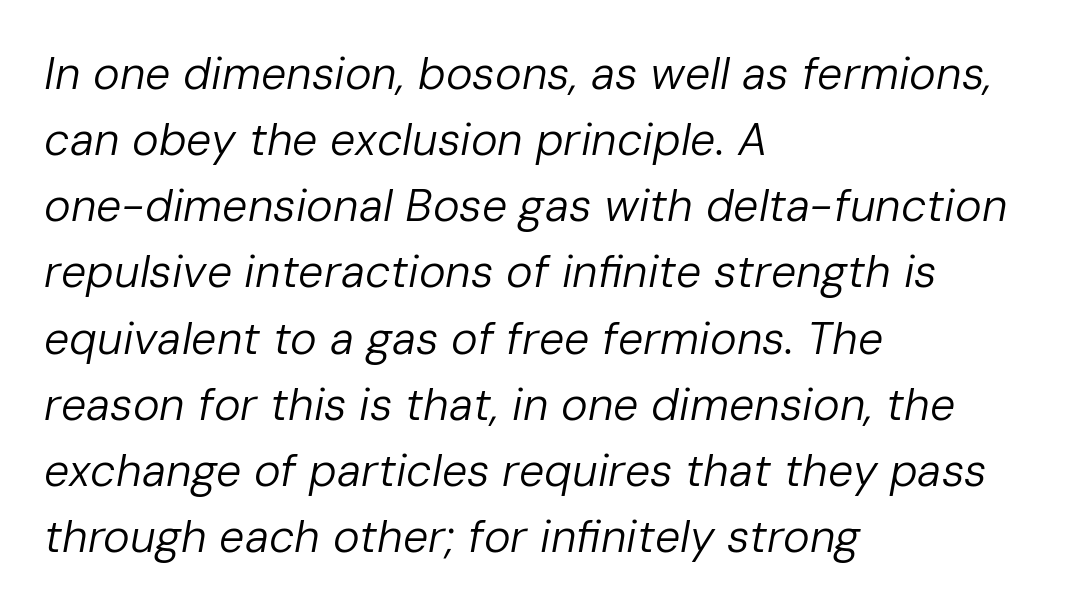
{"italic": "yes", "lean": "right", "slant_degrees": 10, "bold": "no", "weight": "regular", "width": "normal", "stroke_contrast": "low", "x_height": "medium", "monospaced": "no", "underline": "no", "align": "left", "line_spacing": "normal", "line_spacing_ratio": 1.47, "letter_spacing": "normal", "letter_spacing_em": 0.0, "glyph_px": 45}
